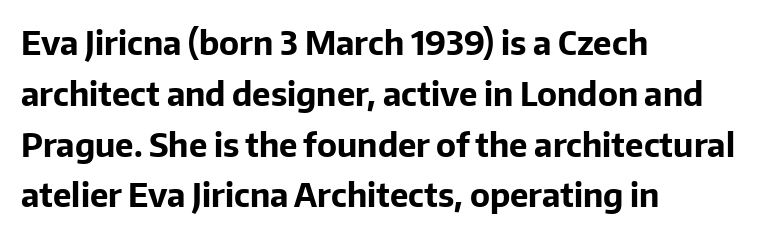
The image shows 33 px bold sans-serif type, upright; set left-aligned, normal line spacing (1.54x), normal letter spacing, not underlined; low stroke contrast and a medium x-height.
